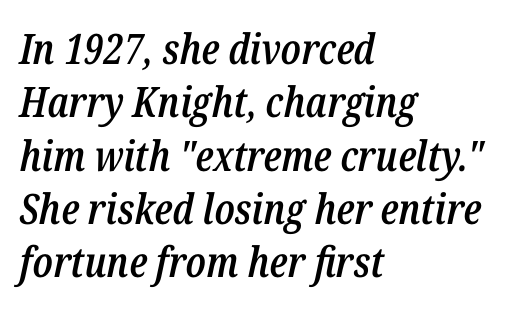
{"italic": "yes", "lean": "right", "slant_degrees": 12, "bold": "semi", "weight": "semibold", "width": "condensed", "stroke_contrast": "low", "x_height": "medium", "monospaced": "no", "underline": "no", "align": "left", "line_spacing": "normal", "line_spacing_ratio": 1.27, "letter_spacing": "normal", "letter_spacing_em": 0.0, "glyph_px": 42}
